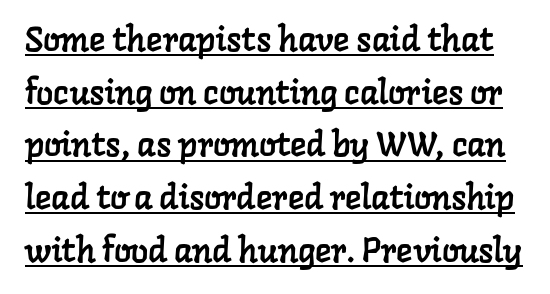
Q: Is the typeface a serif or a sans-serif typeface? A: Serif.
Q: Is the text underlined? A: Yes.
Q: Is the spacing between letters normal or unusually wide? A: Normal.
Q: Is the spacing between lines tight, normal or loose? A: Normal.
Q: Width (condensed, normal, or wide)? A: Normal.
Q: Stroke contrast? A: Low.
Q: x-height? A: Medium.
Q: Monospaced? A: No.
